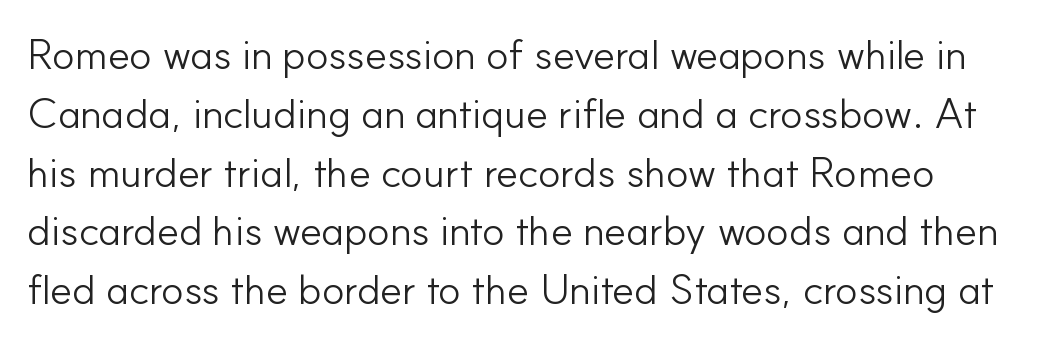
The image shows 42 px light sans-serif type, upright; set normal line spacing (1.4x), normal letter spacing, not underlined; low stroke contrast and a small x-height.
